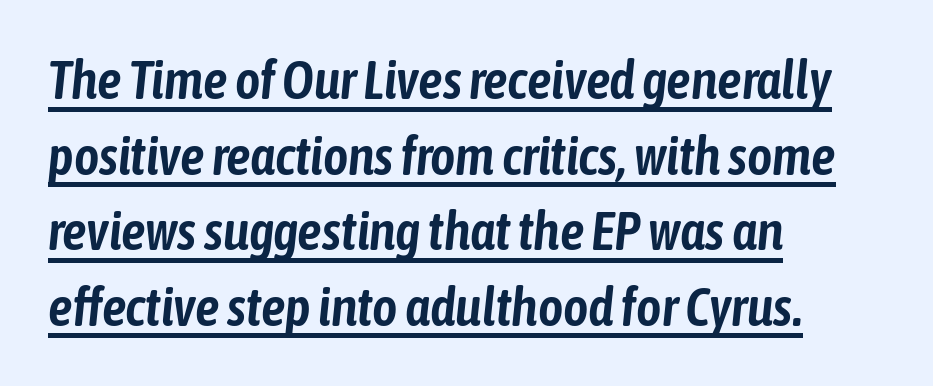
This sample has the flowing, uneven cadence of proportional lettering. Decoration check: the copy is underlined. Nothing unusual about the tracking: characters are spaced as the font intends. If you drew a ruler down the left edge, every line would touch it. The glyphs look as if they've been sheared to an angle. The vertical gap from one line to the next is medium.
